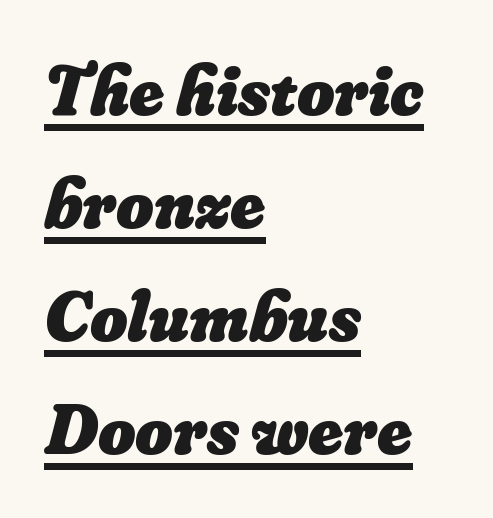
The image shows 72 px heavy type; set left-aligned, normal line spacing (1.57x), normal letter spacing, underlined; low stroke contrast and a small x-height.
